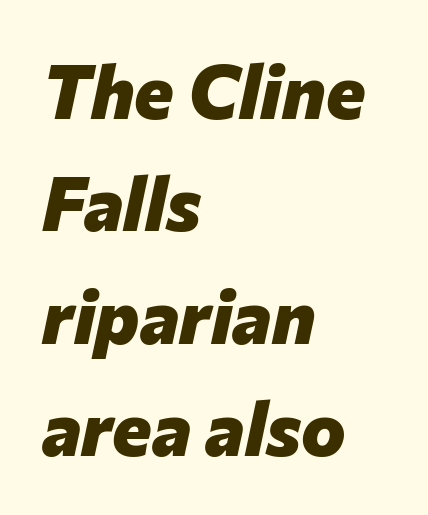
Plenty of ink on the page — the face is bold. Alignment: flush left. This rendering features lettering with no underline. Is the type slanted? Yes — the strokes lean at a clear angle. Tracking here is standard; glyphs follow each other at the usual distance.
